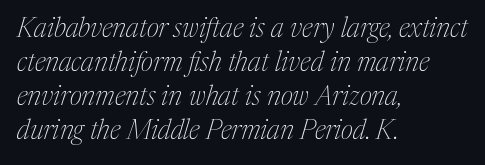
The image shows 27 px text type, italic (leaning right); set left-aligned, normal line spacing (1.26x), normal letter spacing, not underlined.
